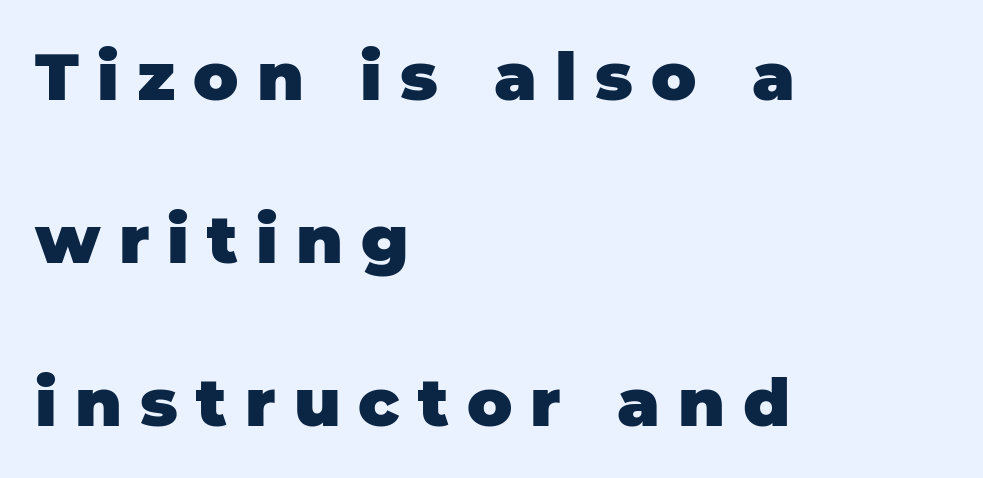
{"serif": "no", "italic": "no", "bold": "yes", "weight": "heavy", "width": "normal", "stroke_contrast": "low", "x_height": "large", "monospaced": "no", "underline": "no", "align": "left", "line_spacing": "loose", "line_spacing_ratio": 2.43, "letter_spacing": "wide", "letter_spacing_em": 0.27, "glyph_px": 67}
